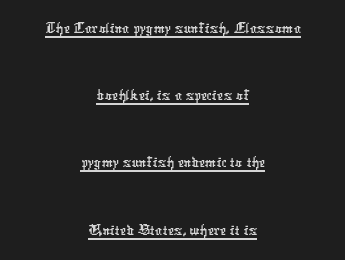
{"serif": "no", "width": "condensed", "stroke_contrast": "low", "x_height": "medium", "monospaced": "no", "underline": "yes", "align": "center", "line_spacing": "loose", "line_spacing_ratio": 1.92, "letter_spacing": "normal", "letter_spacing_em": 0.0, "glyph_px": 35}
